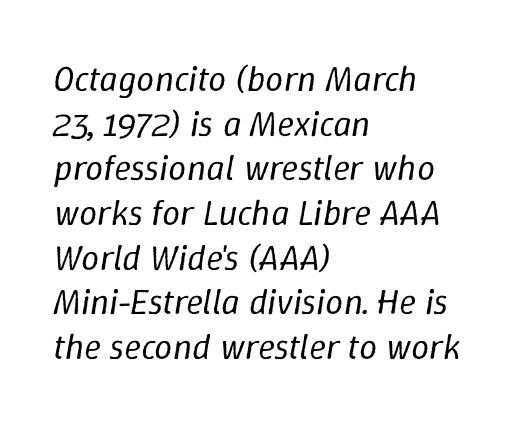
The image shows 36 px regular-weight type, italic (leaning right); set left-aligned, line spacing 1.24x, normal letter spacing, not underlined; low stroke contrast and a medium x-height.
